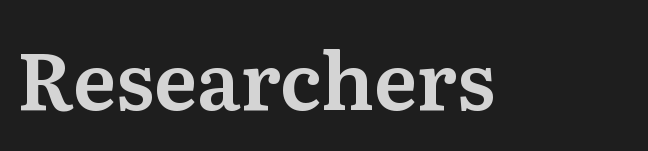
The image shows 79 px serif type, upright; set normal letter spacing, not underlined; medium stroke contrast and a medium x-height.
